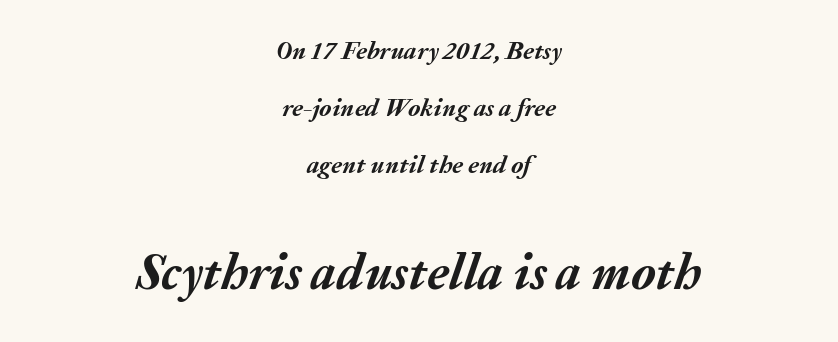
The image shows 50 px semibold type, italic (leaning right); set centered, loose line spacing (2.28x), normal letter spacing, not underlined; the second (bottom) block is 2.0x larger; medium stroke contrast and a medium x-height.
